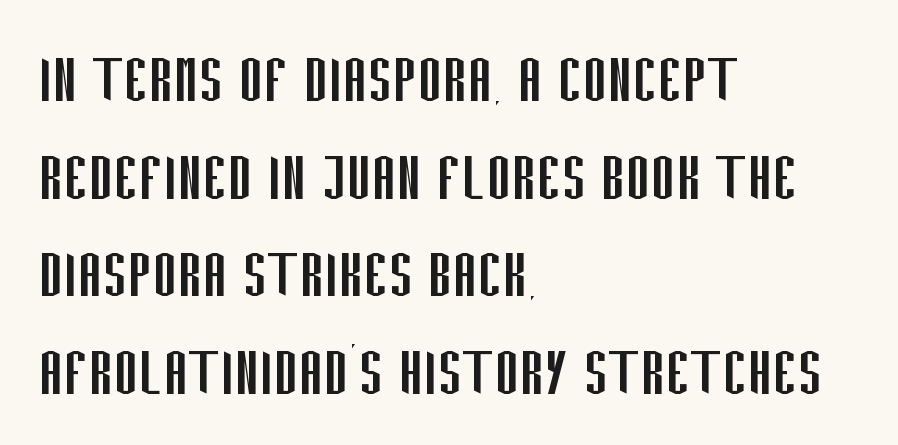
The image shows 74 px regular-weight, condensed sans-serif type, upright; set left-aligned, normal line spacing (1.32x), normal letter spacing, not underlined; low stroke contrast and a large x-height.
